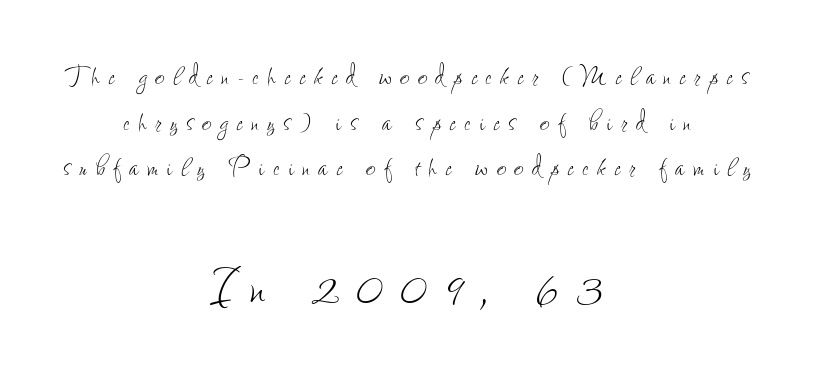
Q: Is the text bold? A: No.
Q: Is the text italic (slanted)? A: Yes.
Q: Is the text underlined? A: No.
Q: How is the paragraph aligned? A: Centered.
Q: Is the spacing between letters normal or unusually wide? A: Unusually wide.
Q: Is the spacing between lines tight, normal or loose? A: Normal.
Q: Which block of text is set in a larger size, the first (top) or the second (bottom)? A: The second (bottom) one.
Q: Width (condensed, normal, or wide)? A: Condensed.
Q: Stroke contrast? A: Low.
Q: x-height? A: Small.
Q: Monospaced? A: No.
